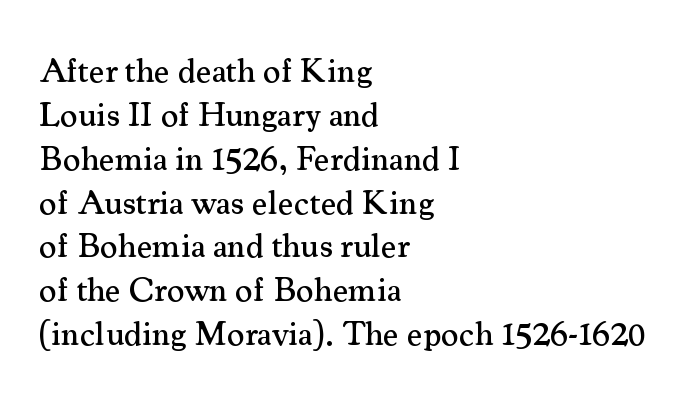
The image shows 34 px serif type, upright; set left-aligned, normal line spacing (1.29x), normal letter spacing, not underlined; medium stroke contrast and a small x-height.
